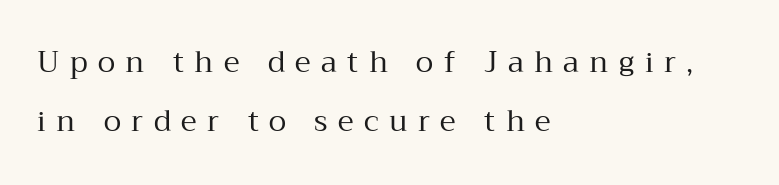
Q: Is the text bold? A: No.
Q: Is the text italic (slanted)? A: No, it is upright.
Q: Is the typeface a serif or a sans-serif typeface? A: Serif.
Q: Is the text underlined? A: No.
Q: How is the paragraph aligned? A: Left-aligned.
Q: Is the spacing between letters normal or unusually wide? A: Unusually wide.
Q: Is the spacing between lines tight, normal or loose? A: Loose.
Q: Width (condensed, normal, or wide)? A: Normal.
Q: Stroke contrast? A: Medium.
Q: x-height? A: Medium.
Q: Monospaced? A: No.
